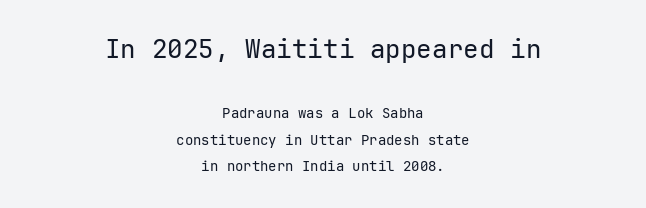
Q: Is the text bold? A: No.
Q: Is the text italic (slanted)? A: No, it is upright.
Q: Is the text underlined? A: No.
Q: How is the paragraph aligned? A: Centered.
Q: Is the spacing between letters normal or unusually wide? A: Normal.
Q: Is the spacing between lines tight, normal or loose? A: Loose.
Q: Which block of text is set in a larger size, the first (top) or the second (bottom)? A: The first (top) one.
